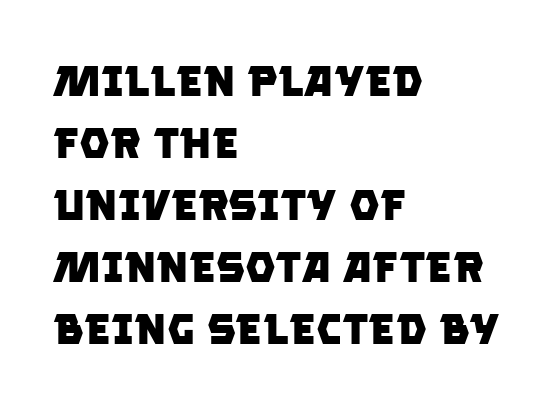
The characters display no serif detailing; their extremities are plain. Bare-footed words on every line. As a designer I'd log this as weight 700, bold. Proportional: the letters do not fall into vertical columns. Glyph-to-glyph distance matches everyday printed text. This sample is left-justified, so line endings fall wherever the words run out.
